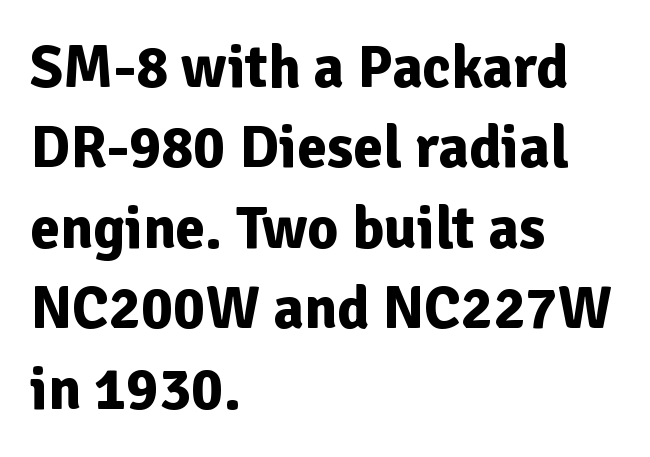
Q: Is the text bold? A: Yes.
Q: Is the text italic (slanted)? A: No, it is upright.
Q: Is the typeface a serif or a sans-serif typeface? A: Sans-serif.
Q: Is the text underlined? A: No.
Q: How is the paragraph aligned? A: Left-aligned.
Q: Is the spacing between letters normal or unusually wide? A: Normal.
Q: Is the spacing between lines tight, normal or loose? A: Normal.
Q: Width (condensed, normal, or wide)? A: Normal.
Q: Stroke contrast? A: Low.
Q: x-height? A: Medium.
Q: Monospaced? A: No.
